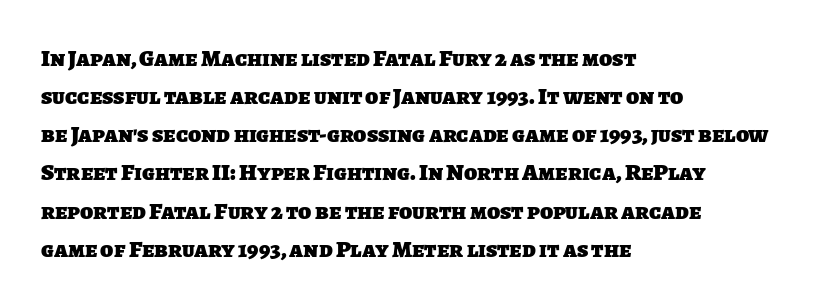
{"bold": "yes", "underline": "no", "align": "left", "line_spacing": "normal", "line_spacing_ratio": 1.59, "letter_spacing": "normal", "letter_spacing_em": 0.0, "glyph_px": 24}
